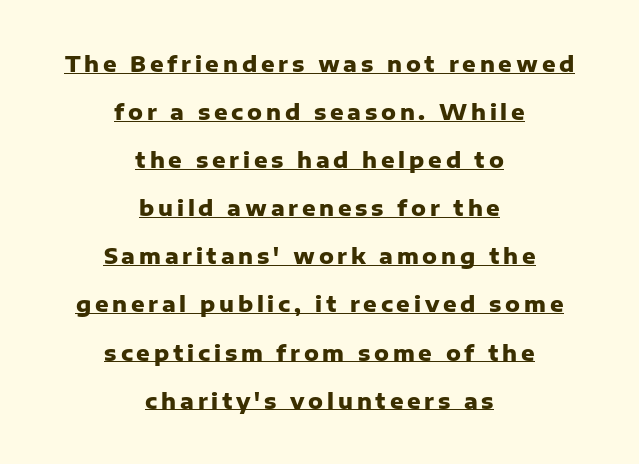
The image shows 21 px bold type, upright; set centered, loose line spacing (2.29x), underlined.
